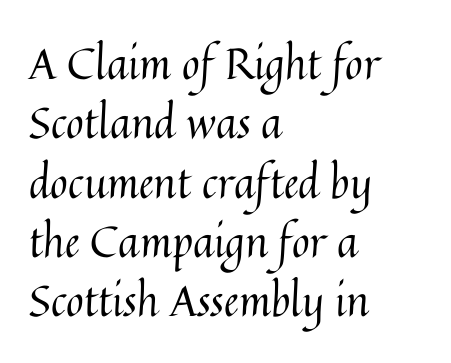
The image shows 43 px regular-weight type; set left-aligned, normal line spacing (1.38x), normal letter spacing, not underlined; medium stroke contrast and a medium x-height.
